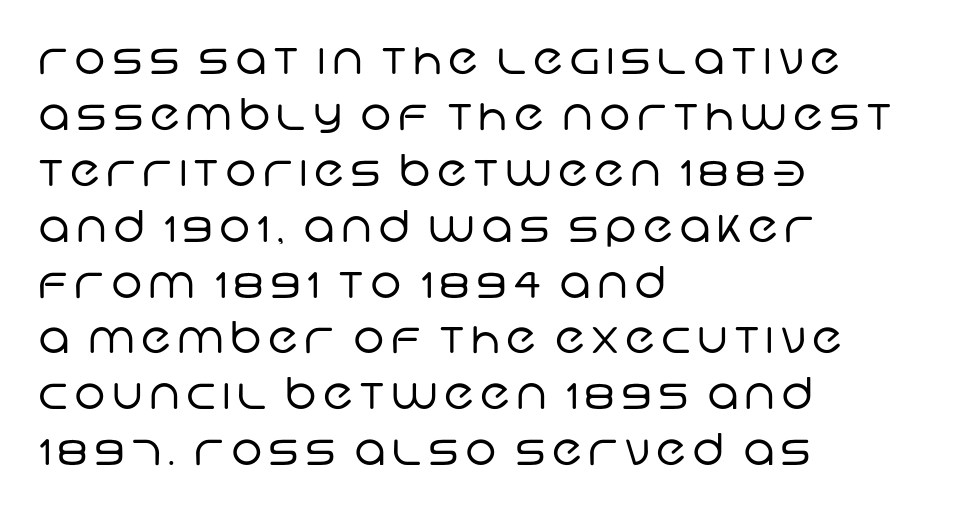
The image shows 44 px regular-weight sans-serif type; set left-aligned, normal line spacing (1.27x), not underlined; low stroke contrast and a large x-height.
